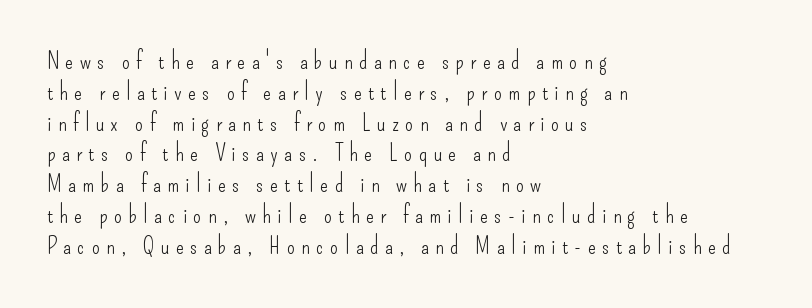
The image shows 23 px text type, upright; set left-aligned, normal line spacing (1.34x), unusually wide letter spacing (+0.28 em), not underlined.
